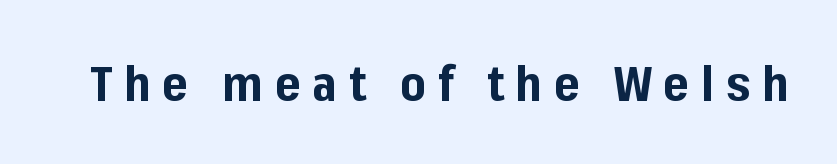
Q: Is the text bold? A: Yes.
Q: Is the text italic (slanted)? A: No, it is upright.
Q: Is the typeface a serif or a sans-serif typeface? A: Sans-serif.
Q: Is the text underlined? A: No.
Q: Is the spacing between letters normal or unusually wide? A: Unusually wide.
Q: Width (condensed, normal, or wide)? A: Normal.
Q: Stroke contrast? A: Low.
Q: x-height? A: Medium.
Q: Monospaced? A: No.
